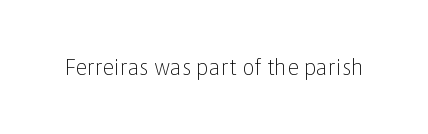
Q: Is the text bold? A: No.
Q: Is the text italic (slanted)? A: No, it is upright.
Q: Is the text underlined? A: No.
Q: Is the spacing between letters normal or unusually wide? A: Normal.
